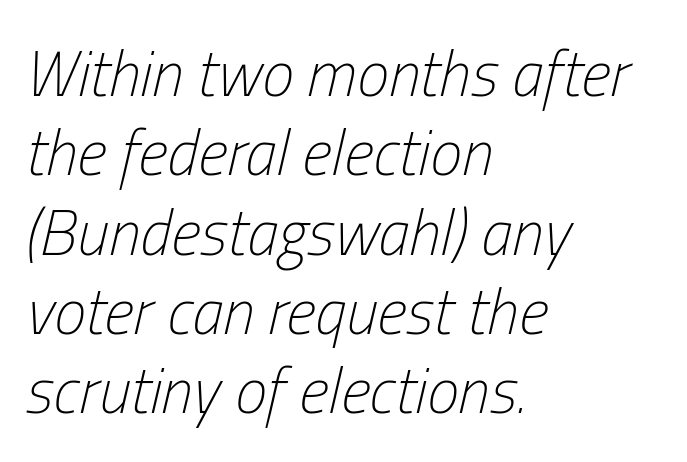
The image shows 64 px light, condensed type, italic (leaning right); set left-aligned, line spacing 1.24x, normal letter spacing, not underlined; low stroke contrast and a medium x-height.
